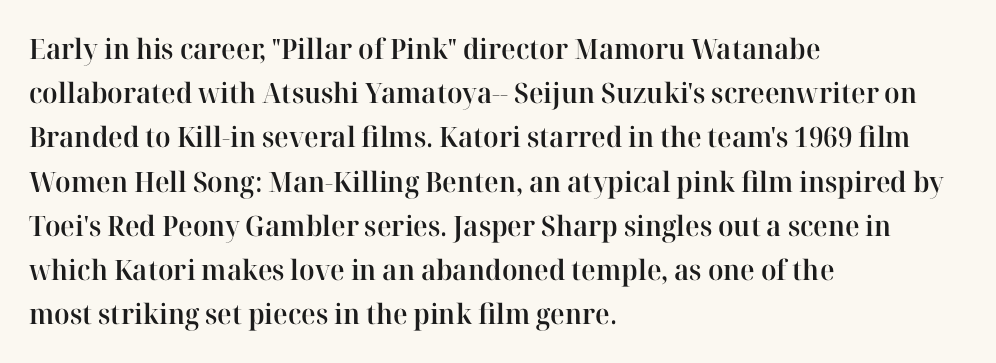
The image shows 28 px semibold serif type, upright; set left-aligned, normal line spacing (1.58x), normal letter spacing, not underlined; high stroke contrast and a medium x-height.
